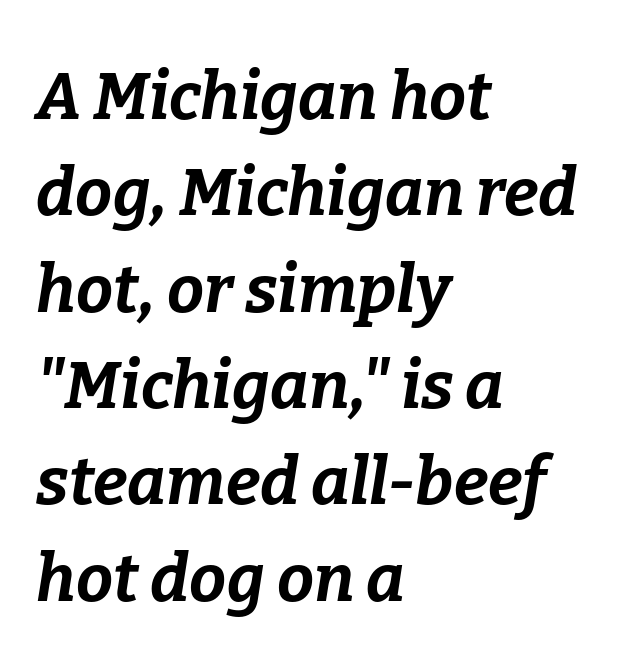
Q: Is the text bold? A: Yes.
Q: Is the text italic (slanted)? A: Yes, it leans right by about 9 degrees.
Q: Is the text underlined? A: No.
Q: How is the paragraph aligned? A: Left-aligned.
Q: Is the spacing between letters normal or unusually wide? A: Normal.
Q: Is the spacing between lines tight, normal or loose? A: Normal.
Q: Width (condensed, normal, or wide)? A: Normal.
Q: Stroke contrast? A: Low.
Q: x-height? A: Medium.
Q: Monospaced? A: No.
